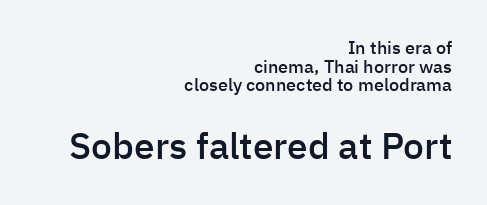
{"serif": "no", "italic": "no", "bold": "semi", "weight": "semibold", "width": "normal", "stroke_contrast": "low", "x_height": "medium", "monospaced": "no", "underline": "no", "align": "right", "line_spacing": "tight", "line_spacing_ratio": 1.04, "letter_spacing": "normal", "letter_spacing_em": 0.0, "larger_block": "second", "size_ratio": 2.06, "glyph_px": 37}
